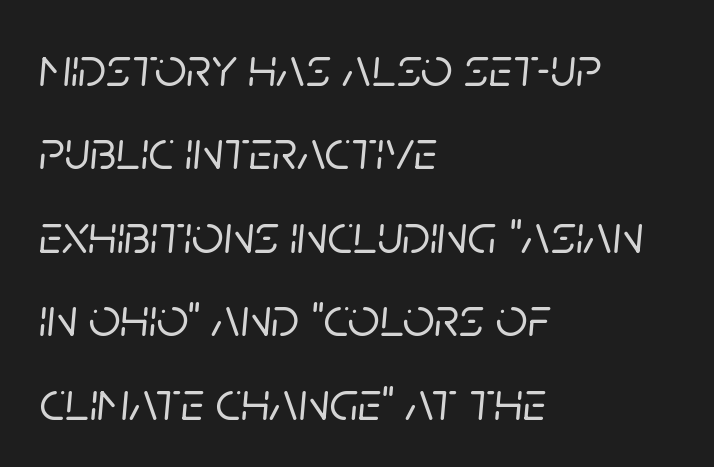
Q: Is the text italic (slanted)? A: Yes, it leans right by about 5 degrees.
Q: Is the text underlined? A: No.
Q: How is the paragraph aligned? A: Left-aligned.
Q: Is the spacing between letters normal or unusually wide? A: Normal.
Q: Is the spacing between lines tight, normal or loose? A: Normal.
Q: Width (condensed, normal, or wide)? A: Normal.
Q: Stroke contrast? A: Low.
Q: x-height? A: Large.
Q: Monospaced? A: No.
